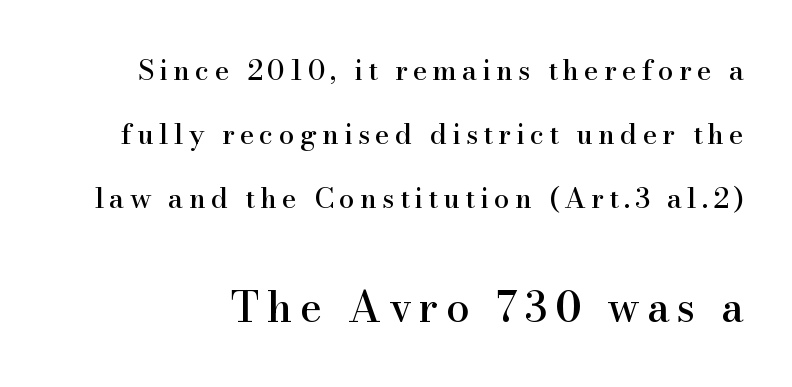
Q: Is the text italic (slanted)? A: No, it is upright.
Q: Is the typeface a serif or a sans-serif typeface? A: Serif.
Q: Is the text underlined? A: No.
Q: Is the spacing between lines tight, normal or loose? A: Loose.
Q: Which block of text is set in a larger size, the first (top) or the second (bottom)? A: The second (bottom) one.
Q: Width (condensed, normal, or wide)? A: Normal.
Q: Stroke contrast? A: High.
Q: x-height? A: Small.
Q: Monospaced? A: No.
